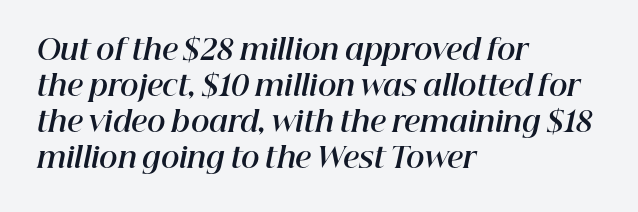
The typography opts for an oblique posture over an upright one. Typeset ragged right — the left edge is the straight one. The string is rendered with underlining switched off. The designer left line spacing at the default. Varying glyph widths throughout — classic text-font behaviour. This sample uses plain, unmodified letter spacing.
